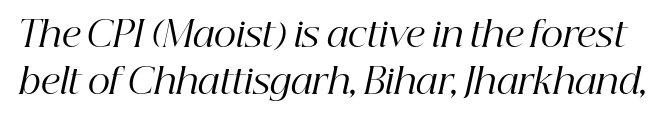
The image shows 35 px regular-weight serif type, italic (leaning right); set normal line spacing (1.33x), normal letter spacing, not underlined; high stroke contrast and a medium x-height.
